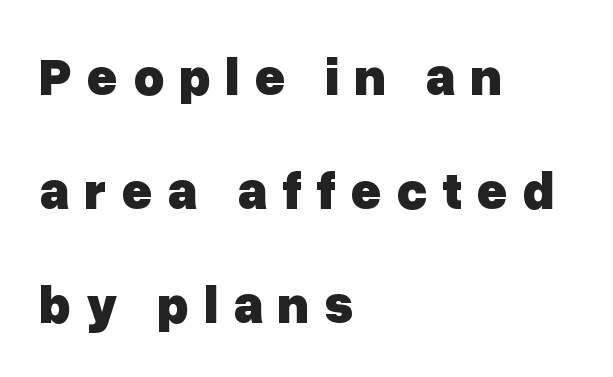
Each letter keeps its own natural width here, so spacing adapts to shape. Unlike a traditional serif, this face leaves its strokes unadorned. What stands out about the letter spacing? Its width — letters are far apart. Leftover space on each line is placed entirely after the last word.
